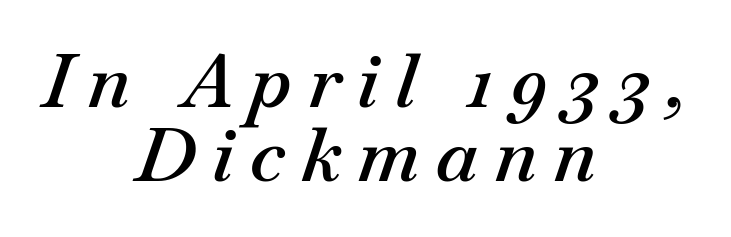
{"italic": "yes", "lean": "right", "slant_degrees": 18, "bold": "semi", "weight": "semibold", "width": "normal", "stroke_contrast": "medium", "x_height": "small", "monospaced": "no", "underline": "no", "align": "center", "line_spacing": "tight", "line_spacing_ratio": 0.99, "letter_spacing": "wide", "letter_spacing_em": 0.22, "glyph_px": 75}
